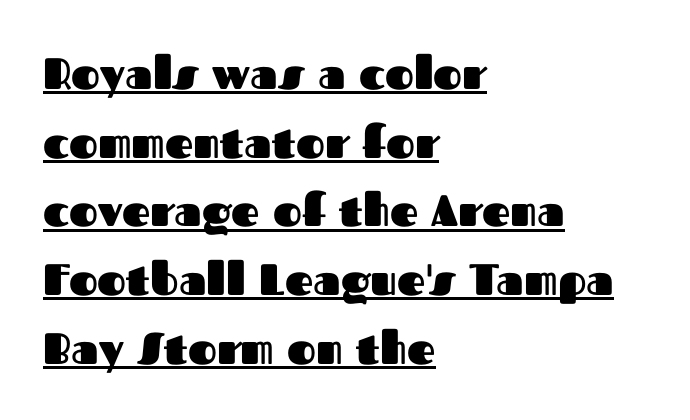
The image shows 44 px heavy sans-serif type, upright; set left-aligned, normal line spacing (1.56x), normal letter spacing, underlined; medium stroke contrast and a medium x-height.
